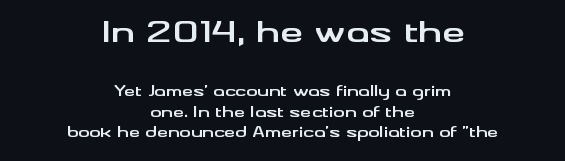
{"serif": "no", "italic": "no", "bold": "yes", "weight": "bold", "width": "wide", "stroke_contrast": "medium", "x_height": "small", "monospaced": "no", "underline": "no", "align": "center", "line_spacing": "normal", "line_spacing_ratio": 1.45, "letter_spacing": "normal", "letter_spacing_em": 0.0, "larger_block": "first", "size_ratio": 2.07, "glyph_px": 29}
